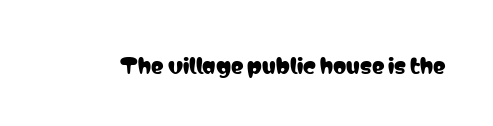
The image shows 21 px text type, upright; set normal letter spacing, not underlined.
